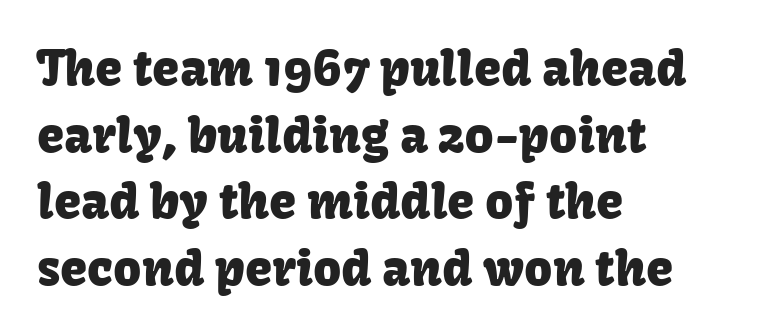
Q: Is the text italic (slanted)? A: No, it is upright.
Q: Is the typeface a serif or a sans-serif typeface? A: Sans-serif.
Q: Is the text underlined? A: No.
Q: How is the paragraph aligned? A: Left-aligned.
Q: Is the spacing between letters normal or unusually wide? A: Normal.
Q: Is the spacing between lines tight, normal or loose? A: Normal.
Q: Width (condensed, normal, or wide)? A: Normal.
Q: Stroke contrast? A: Low.
Q: x-height? A: Medium.
Q: Monospaced? A: No.
